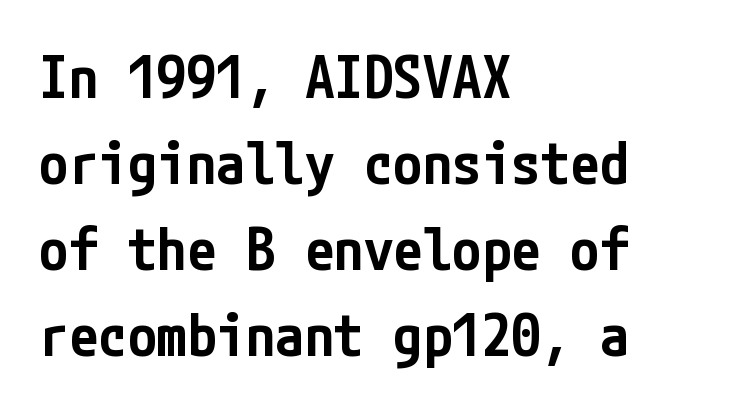
Q: Is the text bold? A: Semi-bold.
Q: Is the text italic (slanted)? A: No, it is upright.
Q: Is the typeface a serif or a sans-serif typeface? A: Sans-serif.
Q: Is the text underlined? A: No.
Q: How is the paragraph aligned? A: Left-aligned.
Q: Is the spacing between letters normal or unusually wide? A: Normal.
Q: Is the spacing between lines tight, normal or loose? A: Normal.
Q: Width (condensed, normal, or wide)? A: Condensed.
Q: Stroke contrast? A: Low.
Q: x-height? A: Medium.
